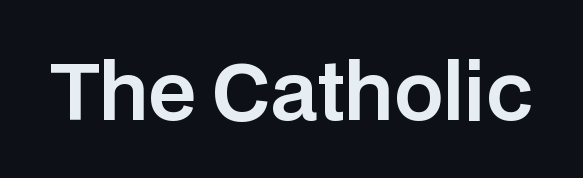
The image shows 78 px sans-serif type, upright; set normal letter spacing, not underlined; low stroke contrast and a large x-height.
